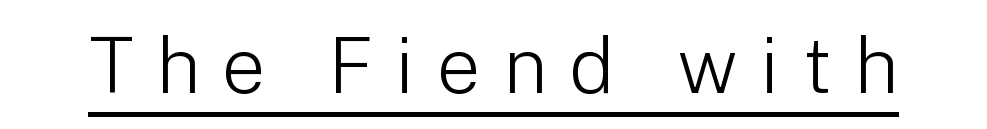
Q: Is the text bold? A: No.
Q: Is the text italic (slanted)? A: No, it is upright.
Q: Is the typeface a serif or a sans-serif typeface? A: Sans-serif.
Q: Is the text underlined? A: Yes.
Q: Is the spacing between letters normal or unusually wide? A: Unusually wide.
Q: Width (condensed, normal, or wide)? A: Normal.
Q: Stroke contrast? A: Low.
Q: x-height? A: Medium.
Q: Monospaced? A: No.
